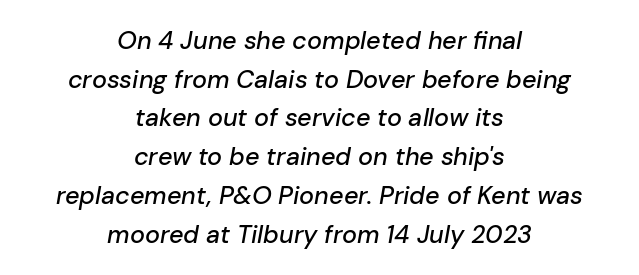
Baseline-to-baseline distance is the conventional proportion of letter height. Each line is balanced around a shared central axis. These lines were composed using italics. Rule under the text: the space is simply empty.
